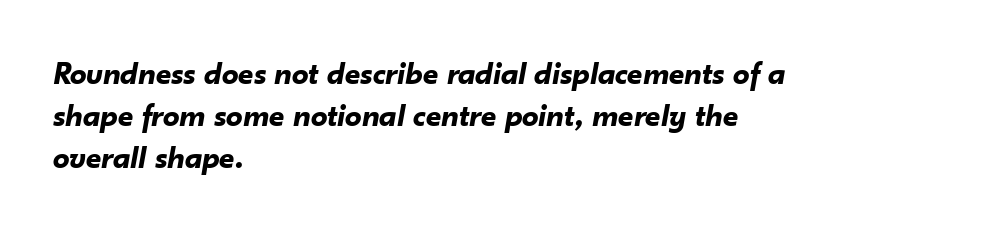
{"italic": "yes", "lean": "right", "slant_degrees": 10, "bold": "yes", "weight": "bold", "width": "normal", "stroke_contrast": "low", "x_height": "small", "monospaced": "no", "underline": "no", "align": "left", "line_spacing": "normal", "line_spacing_ratio": 1.27, "letter_spacing": "normal", "letter_spacing_em": 0.0, "glyph_px": 33}
